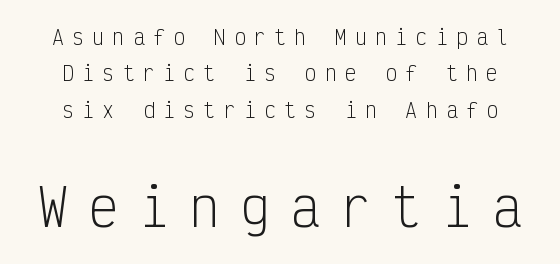
Q: Is the text bold? A: No.
Q: Is the text italic (slanted)? A: No, it is upright.
Q: Is the typeface a serif or a sans-serif typeface? A: Sans-serif.
Q: Is the text underlined? A: No.
Q: How is the paragraph aligned? A: Centered.
Q: Is the spacing between letters normal or unusually wide? A: Unusually wide.
Q: Which block of text is set in a larger size, the first (top) or the second (bottom)? A: The second (bottom) one.
Q: Width (condensed, normal, or wide)? A: Condensed.
Q: Stroke contrast? A: Low.
Q: x-height? A: Medium.
Q: Monospaced? A: Yes.
